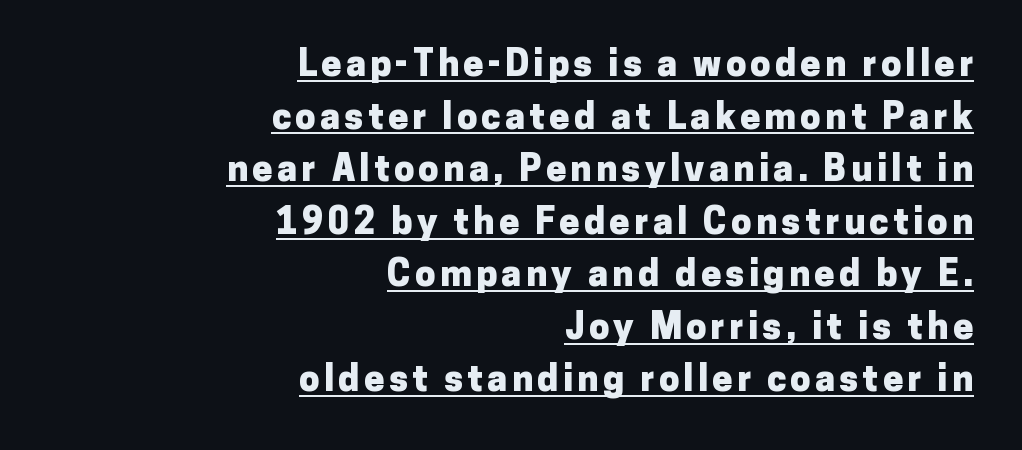
Like a heading marked for emphasis, these lines bear an underscore. The lines in this sample share a right terminus and differ only in where they begin. Note the varied advance widths — an 'i' is clearly narrower than an 'm'. The typeface chosen for these lines omits serifs. Notice how descenders clear the ascenders below comfortably — that's standard leading. Nope, not italic — everything's standing straight.
